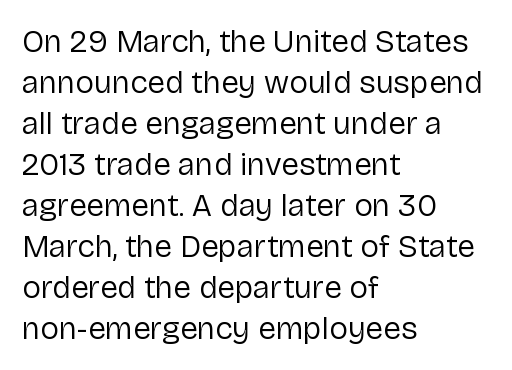
The image shows 32 px regular-weight sans-serif type, upright; set left-aligned, normal line spacing (1.28x), normal letter spacing, not underlined; low stroke contrast and a medium x-height.
